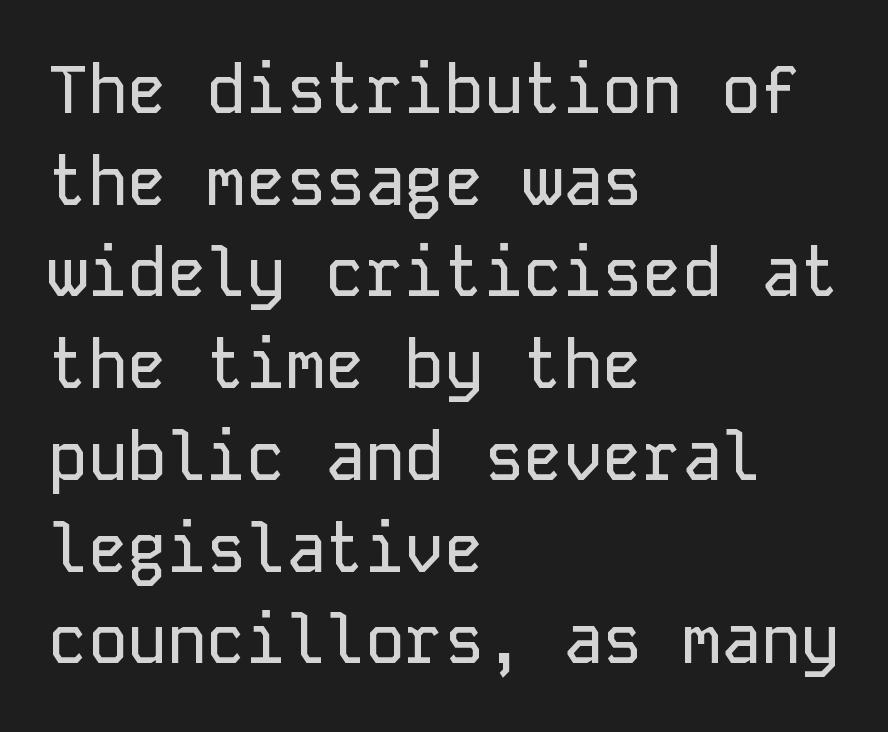
The image shows 66 px sans-serif type, upright, monospaced; set left-aligned, normal line spacing (1.39x), normal letter spacing, not underlined; low stroke contrast and a medium x-height.
